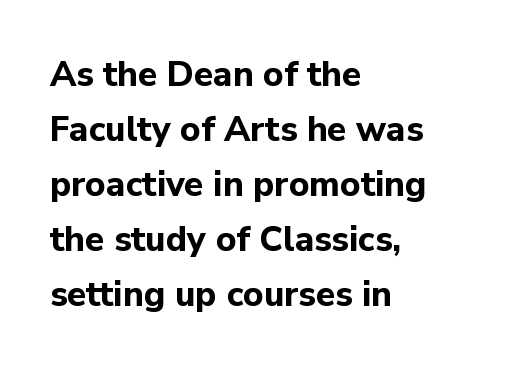
Q: Is the text bold? A: Yes.
Q: Is the text italic (slanted)? A: No, it is upright.
Q: Is the typeface a serif or a sans-serif typeface? A: Sans-serif.
Q: Is the text underlined? A: No.
Q: How is the paragraph aligned? A: Left-aligned.
Q: Is the spacing between letters normal or unusually wide? A: Normal.
Q: Is the spacing between lines tight, normal or loose? A: Normal.
Q: Width (condensed, normal, or wide)? A: Normal.
Q: Stroke contrast? A: Low.
Q: x-height? A: Medium.
Q: Monospaced? A: No.
